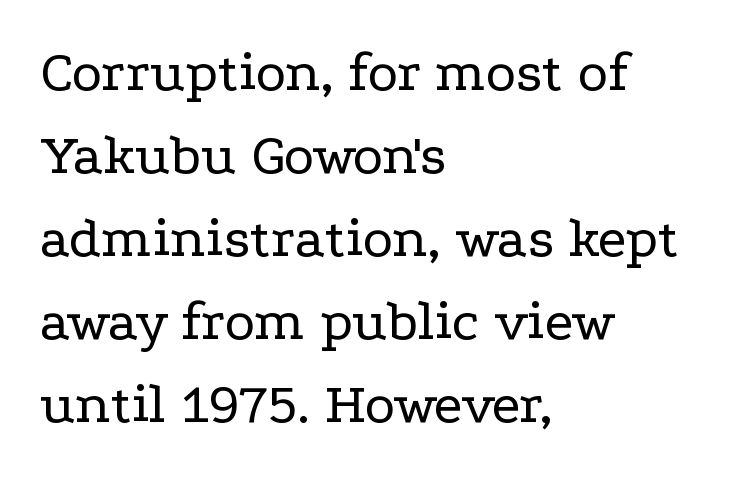
{"serif": "yes", "italic": "no", "bold": "no", "weight": "regular", "width": "wide", "stroke_contrast": "low", "x_height": "medium", "monospaced": "no", "underline": "no", "align": "left", "line_spacing": "normal", "line_spacing_ratio": 1.43, "letter_spacing": "normal", "letter_spacing_em": 0.0, "glyph_px": 58}
